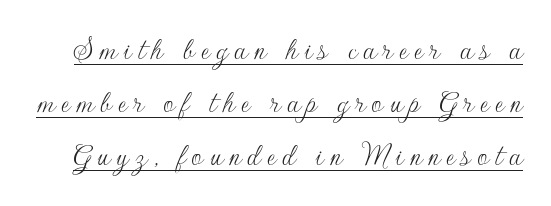
{"serif": "no", "bold": "no", "weight": "thin", "width": "normal", "stroke_contrast": "low", "x_height": "small", "monospaced": "no", "underline": "yes", "line_spacing": "normal", "line_spacing_ratio": 1.61, "glyph_px": 33}
